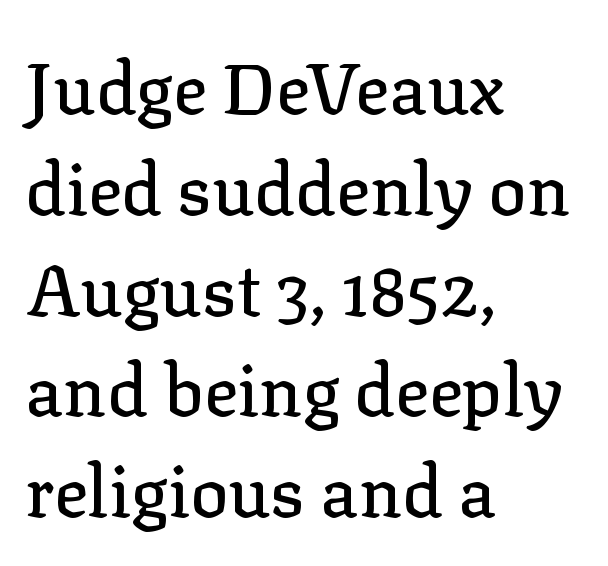
The image shows 71 px serif type, upright; set left-aligned, normal line spacing (1.42x), normal letter spacing, not underlined; low stroke contrast and a medium x-height.
